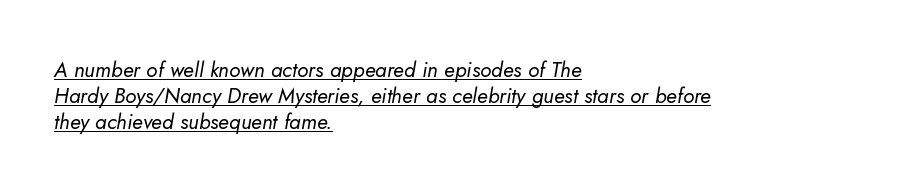
{"italic": "yes", "lean": "right", "slant_degrees": 5, "bold": "no", "underline": "yes", "align": "left", "line_spacing_ratio": 1.24, "letter_spacing": "normal", "letter_spacing_em": 0.0, "glyph_px": 21}
